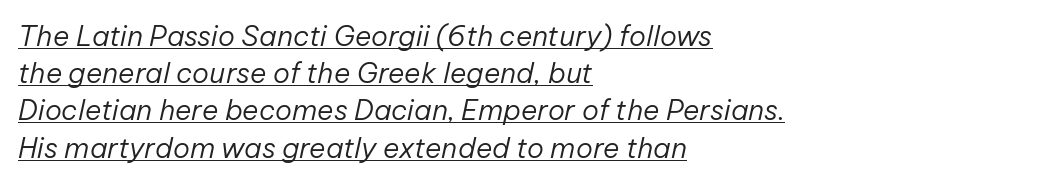
Q: Is the text bold? A: No.
Q: Is the text italic (slanted)? A: Yes, it leans right by about 12 degrees.
Q: Is the text underlined? A: Yes.
Q: How is the paragraph aligned? A: Left-aligned.
Q: Is the spacing between letters normal or unusually wide? A: Normal.
Q: Is the spacing between lines tight, normal or loose? A: Normal.
Q: Width (condensed, normal, or wide)? A: Normal.
Q: Stroke contrast? A: Low.
Q: x-height? A: Medium.
Q: Monospaced? A: No.
